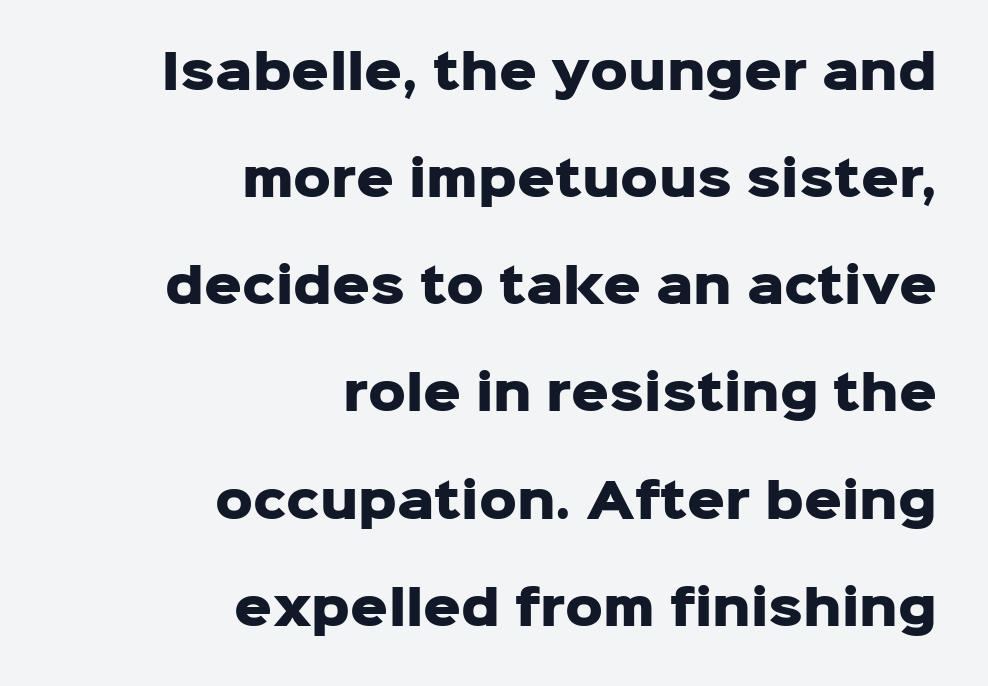
{"serif": "no", "italic": "no", "bold": "yes", "weight": "heavy", "width": "normal", "stroke_contrast": "low", "x_height": "medium", "monospaced": "no", "underline": "no", "align": "right", "line_spacing": "loose", "line_spacing_ratio": 2.28, "letter_spacing": "normal", "letter_spacing_em": 0.0, "glyph_px": 47}
